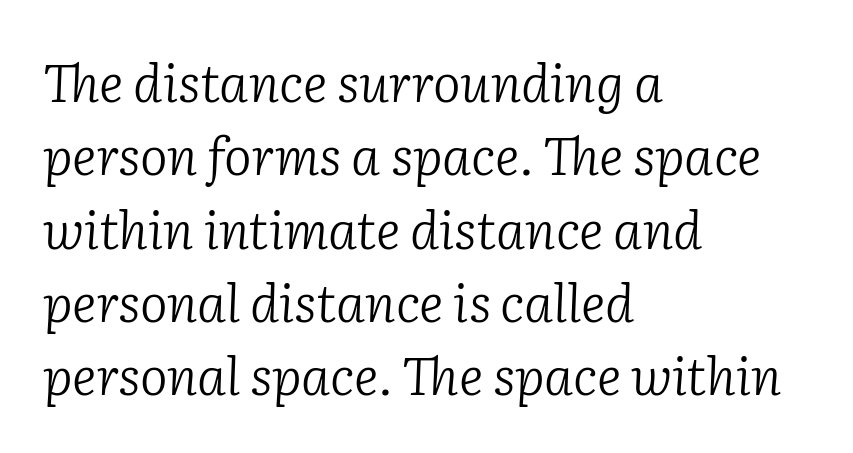
The image shows 52 px light serif type, italic (leaning right); set left-aligned, normal line spacing (1.41x), normal letter spacing, not underlined; low stroke contrast and a medium x-height.
